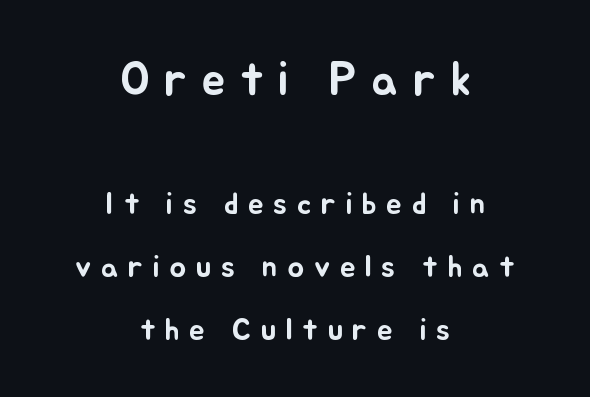
{"italic": "no", "width": "normal", "stroke_contrast": "low", "x_height": "small", "monospaced": "no", "underline": "no", "align": "center", "line_spacing": "loose", "line_spacing_ratio": 2.03, "letter_spacing": "wide", "letter_spacing_em": 0.31, "larger_block": "first", "size_ratio": 1.52, "glyph_px": 47}
